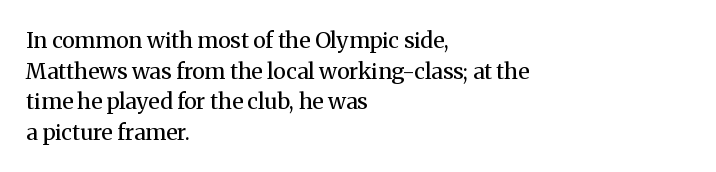
{"italic": "no", "bold": "no", "underline": "no", "align": "left", "line_spacing": "normal", "line_spacing_ratio": 1.39, "letter_spacing": "normal", "letter_spacing_em": 0.0, "glyph_px": 22}
